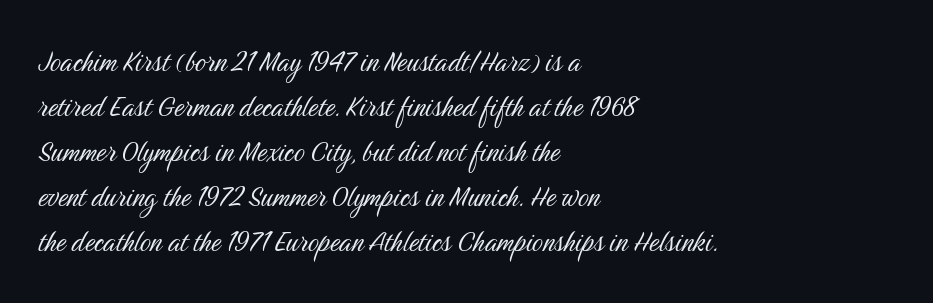
{"serif": "no", "bold": "no", "weight": "light", "width": "condensed", "stroke_contrast": "medium", "x_height": "medium", "monospaced": "no", "underline": "no", "align": "left", "line_spacing": "normal", "line_spacing_ratio": 1.32, "letter_spacing": "normal", "letter_spacing_em": 0.0, "glyph_px": 34}
